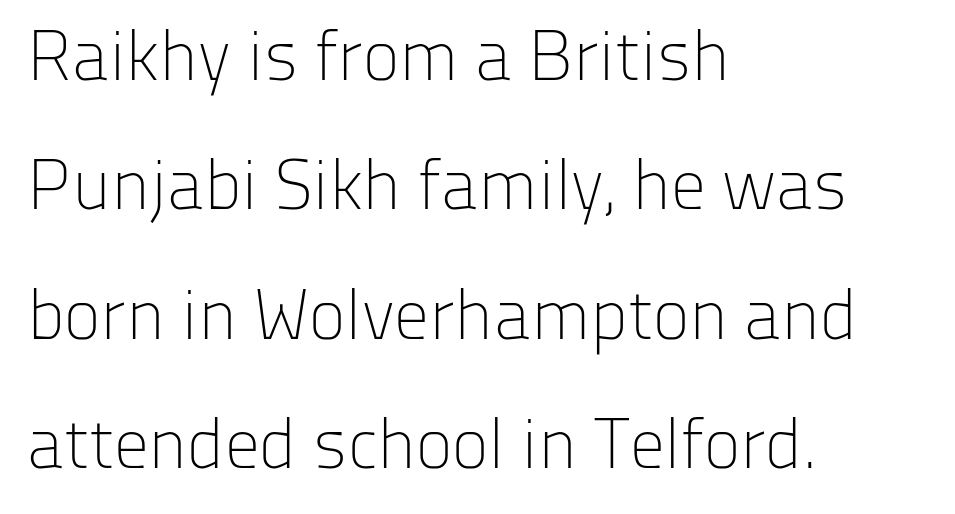
Q: Is the text bold? A: No.
Q: Is the text italic (slanted)? A: No, it is upright.
Q: Is the typeface a serif or a sans-serif typeface? A: Sans-serif.
Q: Is the text underlined? A: No.
Q: How is the paragraph aligned? A: Left-aligned.
Q: Is the spacing between letters normal or unusually wide? A: Normal.
Q: Width (condensed, normal, or wide)? A: Normal.
Q: Stroke contrast? A: Low.
Q: x-height? A: Medium.
Q: Monospaced? A: No.
